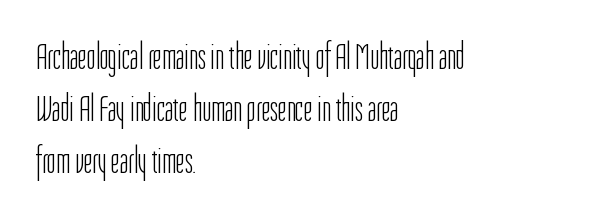
The image shows 38 px light, condensed sans-serif type, upright; set left-aligned, normal line spacing (1.37x), normal letter spacing, not underlined; low stroke contrast and a medium x-height.
